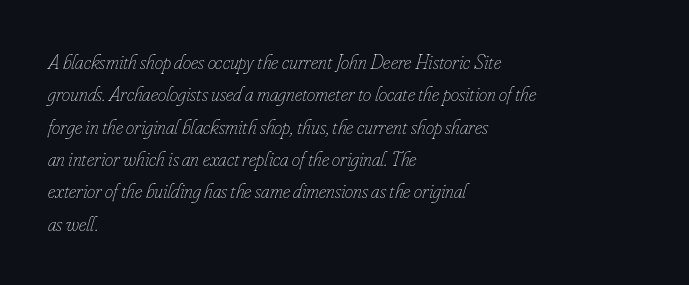
Q: Is the text bold? A: No.
Q: Is the text italic (slanted)? A: Yes, it leans right by about 16 degrees.
Q: Is the text underlined? A: No.
Q: How is the paragraph aligned? A: Left-aligned.
Q: Is the spacing between letters normal or unusually wide? A: Normal.
Q: Is the spacing between lines tight, normal or loose? A: Normal.
